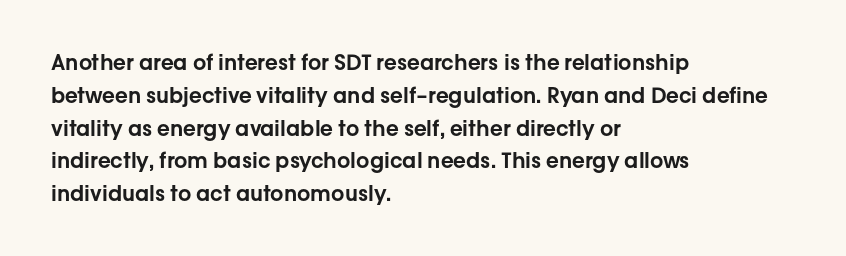
Whoever set this chose a conventional vertical rhythm. Quick note: not italic, upright. Only glyphs here, with clear space below each row. The horizontal fit of the characters is conventional and even. Notice how the passage keeps a crisp vertical edge on the left only.
